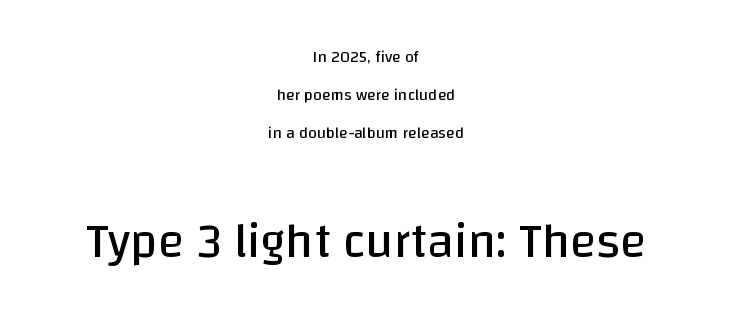
The image shows 49 px regular-weight sans-serif type, upright; set centered, loose line spacing (2.39x), normal letter spacing, not underlined; the second (bottom) block is 3.06x larger; low stroke contrast and a large x-height.
